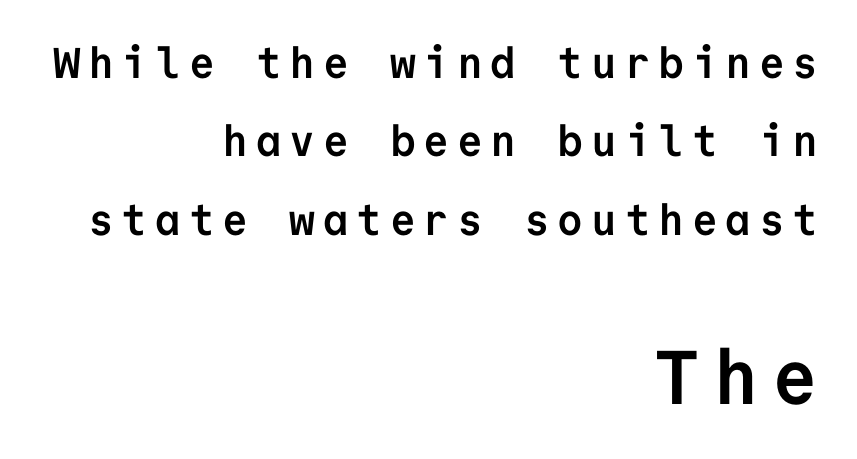
{"serif": "no", "italic": "no", "bold": "yes", "weight": "semibold", "width": "normal", "stroke_contrast": "low", "x_height": "medium", "monospaced": "yes", "underline": "no", "align": "right", "line_spacing_ratio": 1.82, "larger_block": "second", "size_ratio": 1.77, "glyph_px": 76}
